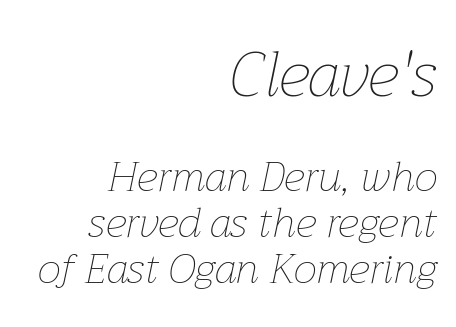
Vertical spacing — tight. You get the large type first, then a drop to smaller type. Any mark beneath the type? The region is blank. Is the block centered? No — it sits flush against the right margin. Between one letter and the next there's only the usual sliver of space.
